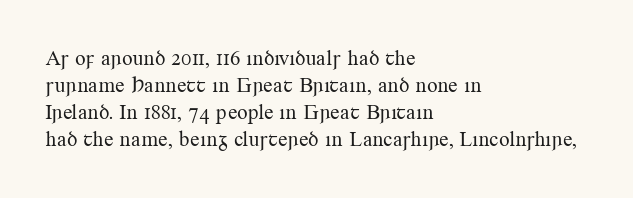
Q: Is the text bold? A: No.
Q: Is the text italic (slanted)? A: No, it is upright.
Q: Is the text underlined? A: No.
Q: How is the paragraph aligned? A: Left-aligned.
Q: Is the spacing between letters normal or unusually wide? A: Normal.
Q: Is the spacing between lines tight, normal or loose? A: Normal.
